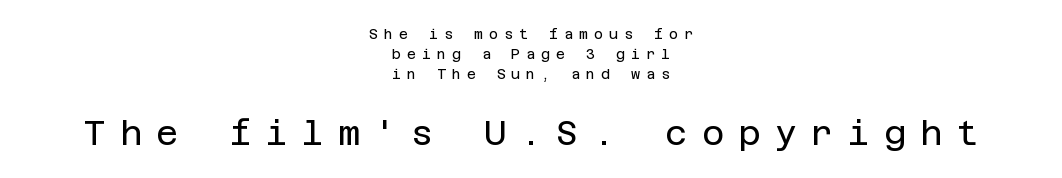
{"serif": "no", "italic": "no", "bold": "no", "weight": "regular", "width": "normal", "stroke_contrast": "low", "x_height": "large", "underline": "no", "align": "center", "line_spacing": "normal", "line_spacing_ratio": 1.44, "letter_spacing": "wide", "letter_spacing_em": 0.42, "larger_block": "second", "size_ratio": 2.43, "glyph_px": 34}
